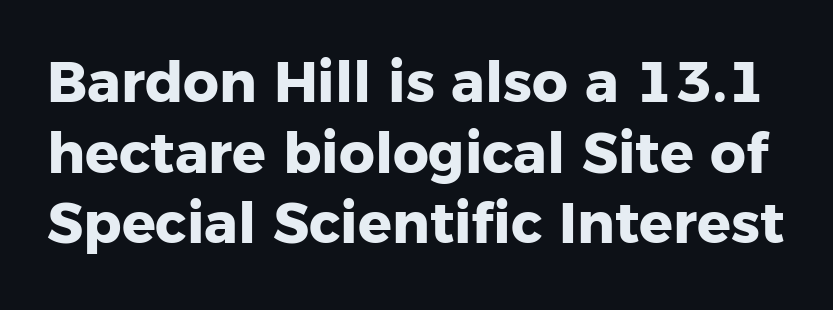
Q: Is the text bold? A: Yes.
Q: Is the text italic (slanted)? A: No, it is upright.
Q: Is the typeface a serif or a sans-serif typeface? A: Sans-serif.
Q: Is the text underlined? A: No.
Q: Is the spacing between letters normal or unusually wide? A: Normal.
Q: Is the spacing between lines tight, normal or loose? A: Normal.
Q: Width (condensed, normal, or wide)? A: Normal.
Q: Stroke contrast? A: Low.
Q: x-height? A: Medium.
Q: Monospaced? A: No.
